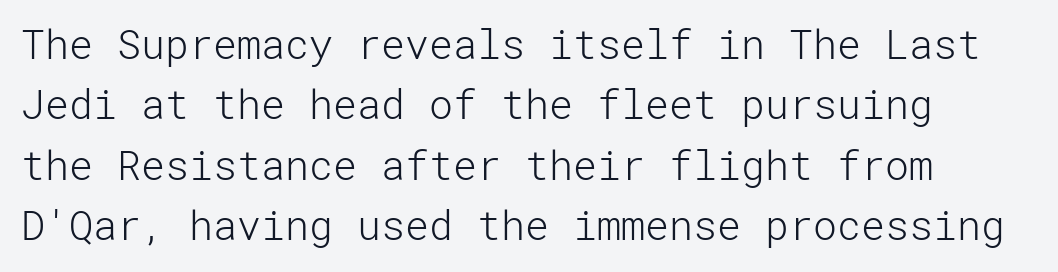
Designer's note — italics off, roman on. The passage is arranged the way most books set body copy — flush left. There is no visible air inserted between adjacent glyphs. Letters rest on an invisible, unmarked baseline.
